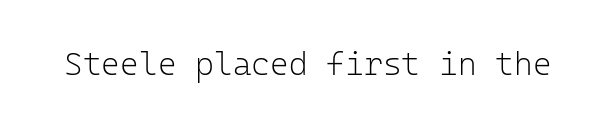
Q: Is the text bold? A: No.
Q: Is the text italic (slanted)? A: No, it is upright.
Q: Is the typeface a serif or a sans-serif typeface? A: Sans-serif.
Q: Is the text underlined? A: No.
Q: Is the spacing between letters normal or unusually wide? A: Normal.
Q: Width (condensed, normal, or wide)? A: Normal.
Q: Stroke contrast? A: Low.
Q: x-height? A: Medium.
Q: Monospaced? A: Yes.
